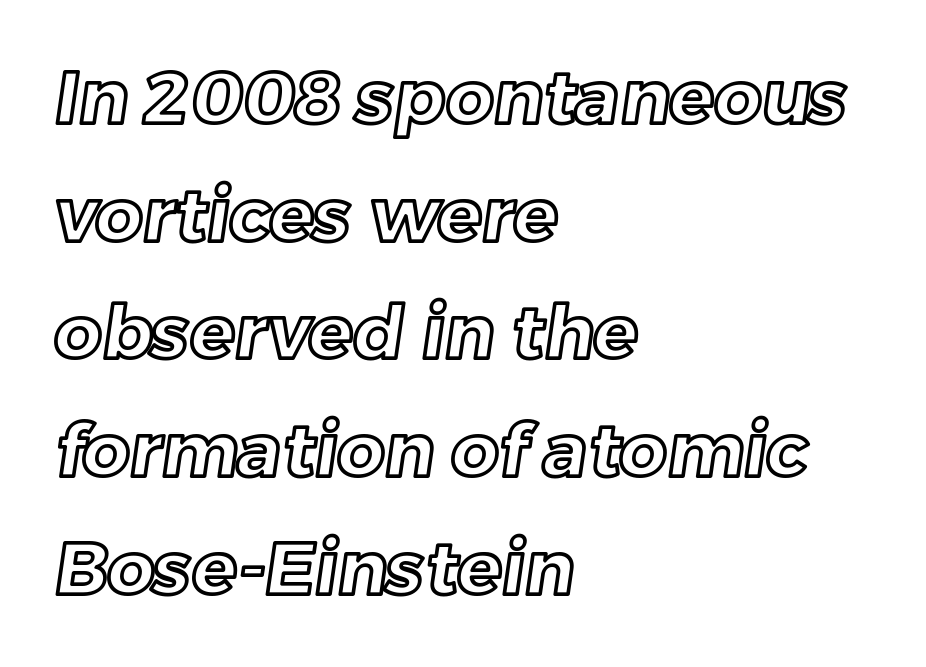
Each letter keeps its own natural width here, so spacing adapts to shape. Regarding leading, the lines here are spaced in the standard way. Bare-footed words on every line. Inter-character spacing is left at the font's built-in metrics. Alignment: flush left.
